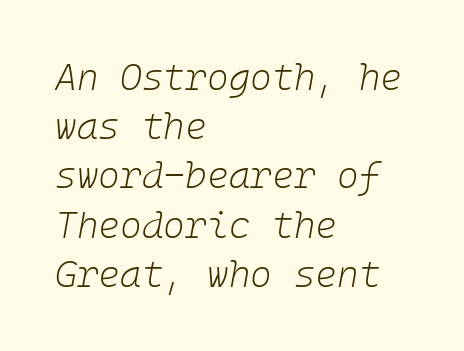
Caption: multi-line text, flush left, ragged right. Rule under the text: the space is simply empty. Stroke thickness stays within the range of a standard reading face or lighter. Each new line begins a customary step beneath the previous one. The passage shown leans; its letterforms are oblique. Words appear dense and cohesive because spacing is normal.
